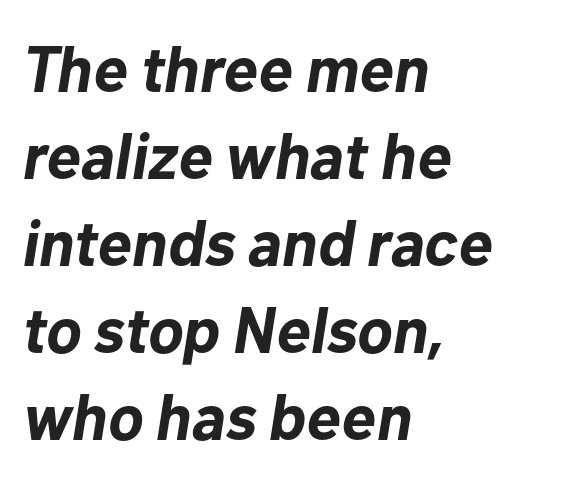
{"italic": "yes", "lean": "right", "slant_degrees": 10, "bold": "yes", "weight": "bold", "width": "normal", "stroke_contrast": "low", "x_height": "medium", "monospaced": "no", "underline": "no", "align": "left", "line_spacing": "normal", "line_spacing_ratio": 1.34, "letter_spacing": "normal", "letter_spacing_em": 0.0, "glyph_px": 65}
